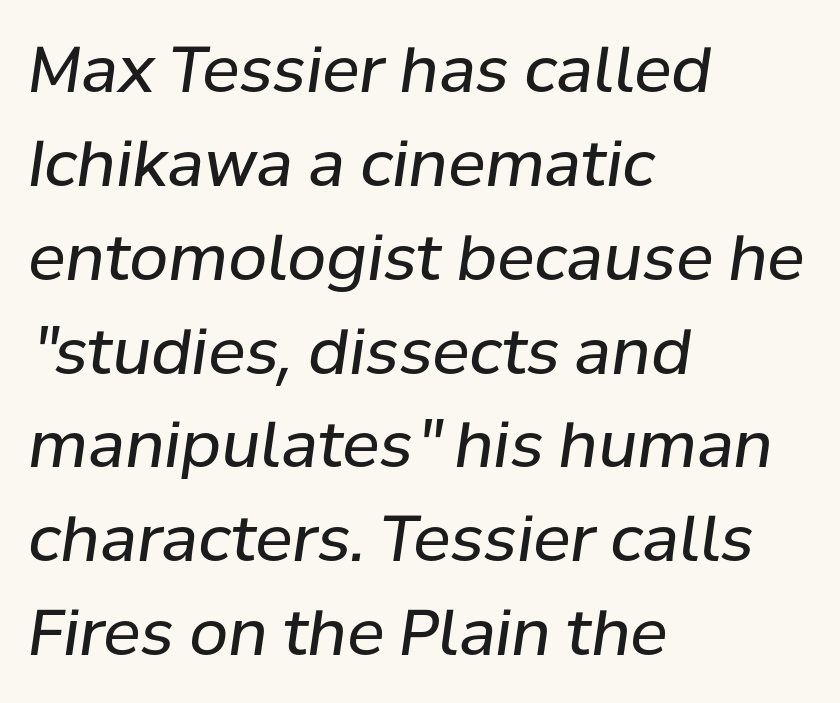
{"italic": "yes", "lean": "right", "slant_degrees": 8, "bold": "no", "weight": "regular", "width": "normal", "stroke_contrast": "low", "x_height": "medium", "monospaced": "no", "underline": "no", "align": "left", "line_spacing": "normal", "line_spacing_ratio": 1.49, "letter_spacing": "normal", "letter_spacing_em": 0.0, "glyph_px": 63}
